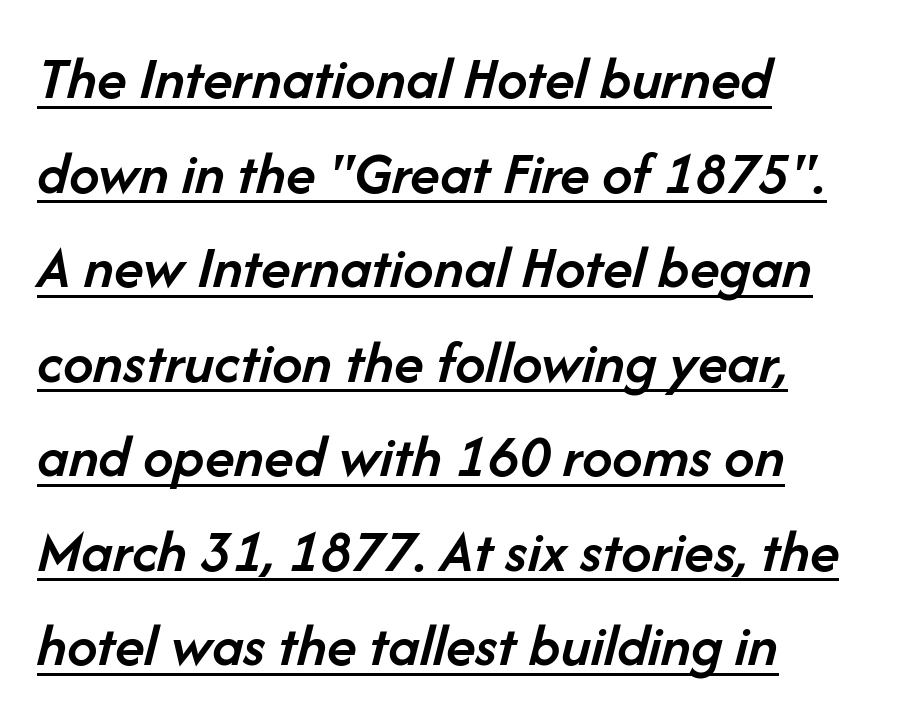
Honestly, the letter spacing is just normal — you wouldn't notice it. Slant detected: the letters are inclined. On the weight axis this lands at semibold, roughly 600. Students, observe the line beneath the letters — that is underlining.
